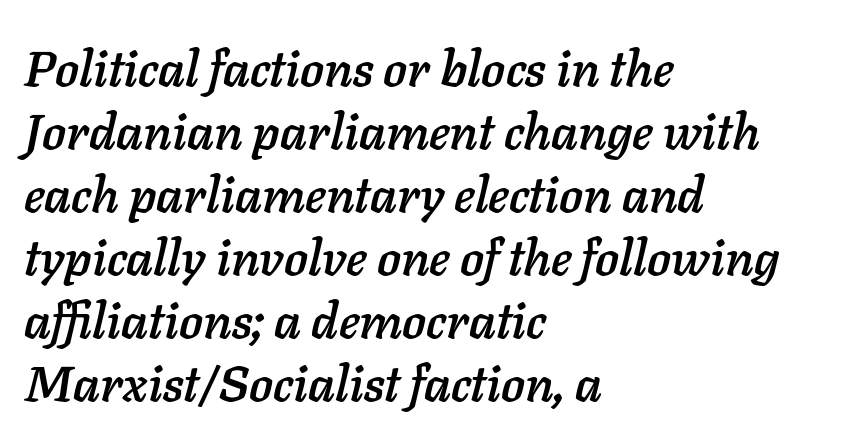
The image shows 50 px text type, italic (leaning right); set left-aligned, normal line spacing (1.26x), normal letter spacing, not underlined; low stroke contrast and a medium x-height.
